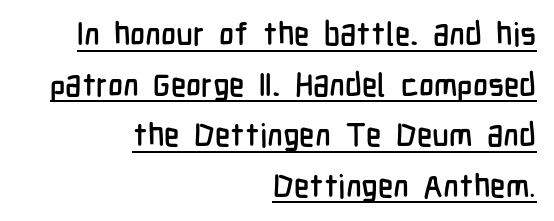
What's the leading like? Ordinary, nothing unusual. The passage is arranged like a letterhead date or caption credit — flush right. Italic: no, the glyphs are upright roman. Inter-character spacing is left at the font's built-in metrics. Spacing verdict: proportional, widths tailored to each character.
